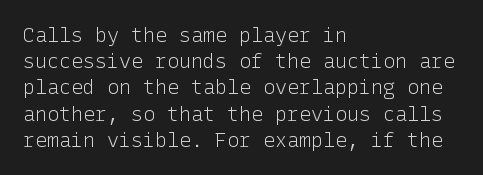
Q: Is the text bold? A: No.
Q: Is the text italic (slanted)? A: No, it is upright.
Q: Is the text underlined? A: No.
Q: How is the paragraph aligned? A: Left-aligned.
Q: Is the spacing between letters normal or unusually wide? A: Normal.
Q: Is the spacing between lines tight, normal or loose? A: Normal.
